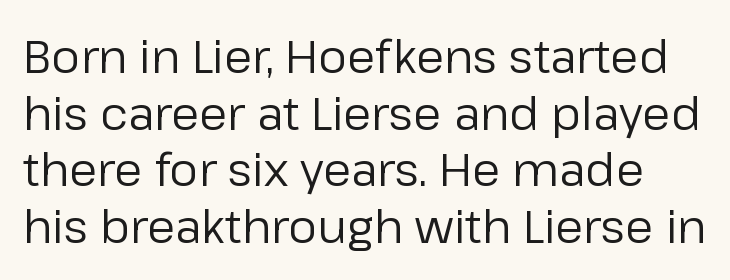
Is the type heavy? It reads as light-to-regular instead. Posture: straight, roman, zero tilt. Standard letterfit; no display-style spreading of the glyphs. Descender tails drop into unmarked territory. Font category for this specimen: sans-serif.
